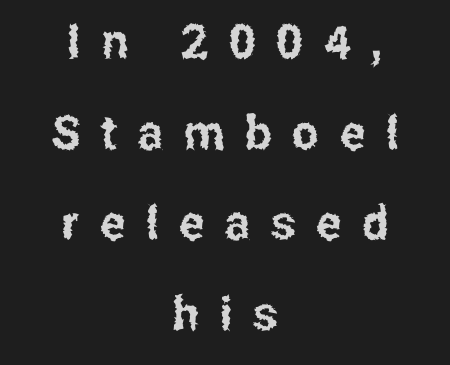
The image shows 47 px condensed sans-serif type, upright; set centered, loose line spacing (1.93x), unusually wide letter spacing (+0.44 em), not underlined; low stroke contrast and a medium x-height.
